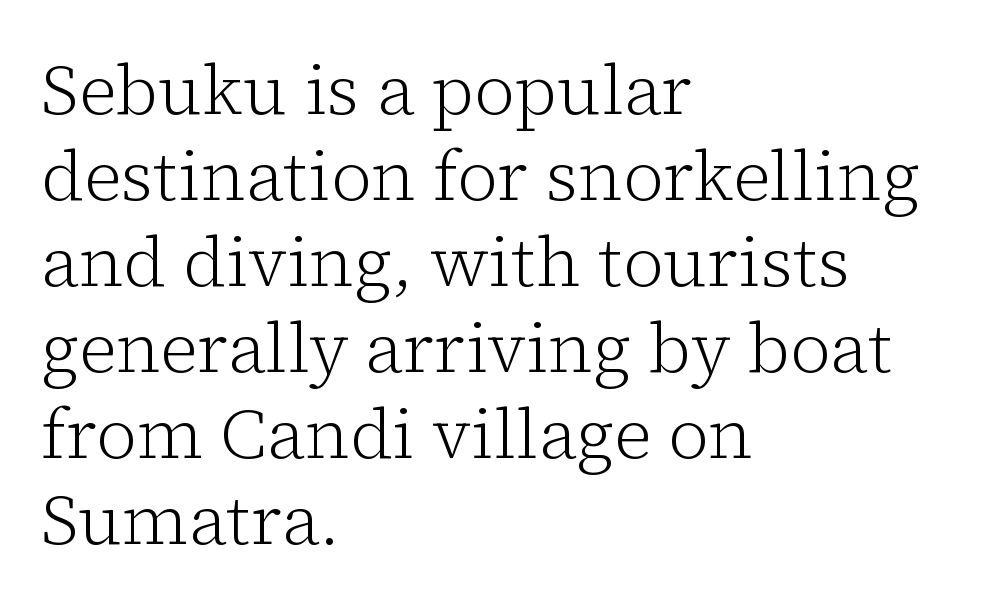
{"serif": "yes", "italic": "no", "bold": "no", "weight": "light", "width": "normal", "stroke_contrast": "low", "x_height": "medium", "monospaced": "no", "underline": "no", "align": "left", "line_spacing_ratio": 1.23, "letter_spacing": "normal", "letter_spacing_em": 0.0, "glyph_px": 70}
